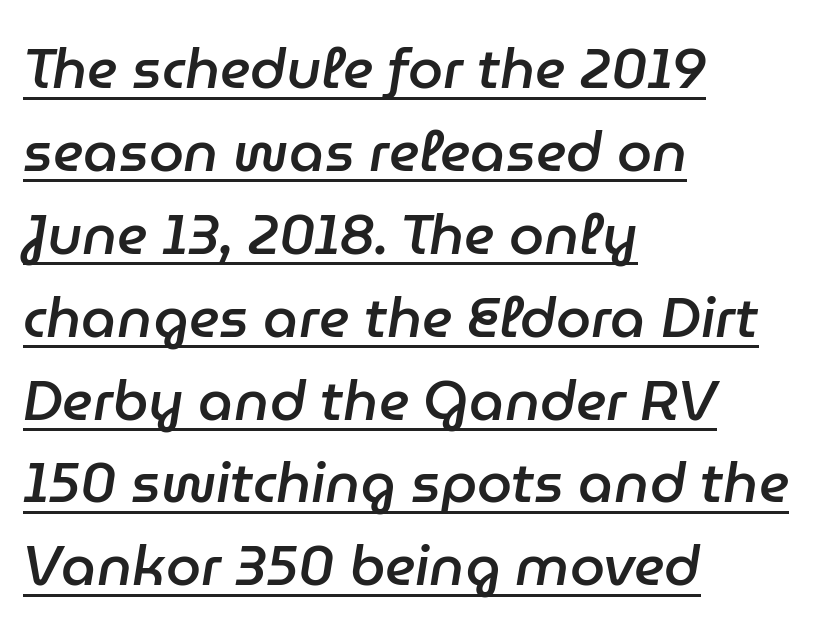
{"italic": "yes", "lean": "right", "slant_degrees": 9, "bold": "semi", "weight": "semibold", "width": "normal", "stroke_contrast": "low", "x_height": "medium", "monospaced": "no", "underline": "yes", "align": "left", "line_spacing": "normal", "line_spacing_ratio": 1.48, "letter_spacing": "normal", "letter_spacing_em": 0.0, "glyph_px": 56}
